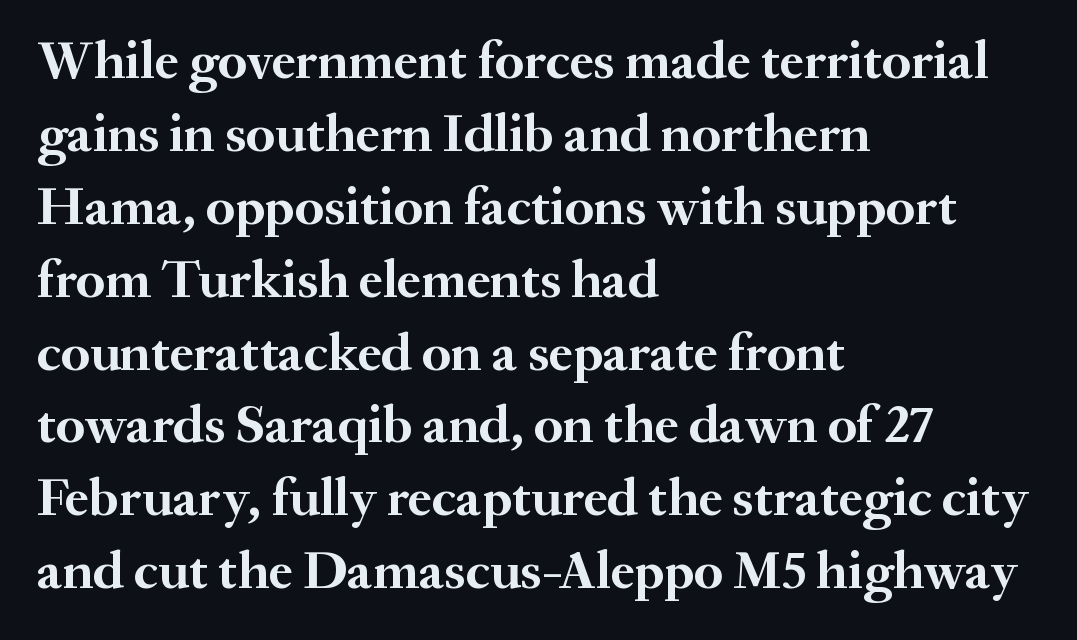
The image shows 54 px semibold serif type, upright; set left-aligned, normal line spacing (1.35x), normal letter spacing, not underlined; medium stroke contrast and a small x-height.
